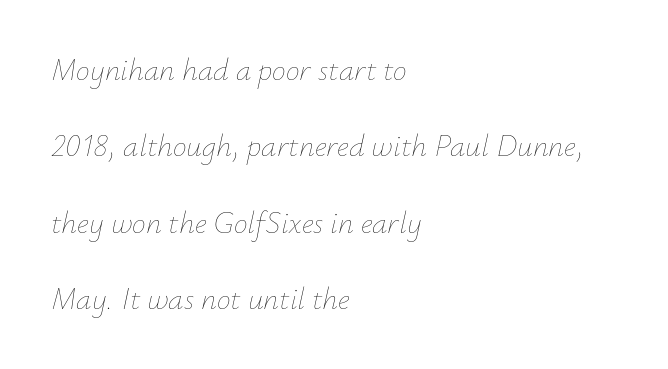
{"italic": "yes", "lean": "right", "slant_degrees": 12, "bold": "no", "weight": "thin", "width": "normal", "stroke_contrast": "low", "x_height": "small", "monospaced": "no", "underline": "no", "align": "left", "line_spacing": "loose", "line_spacing_ratio": 2.46, "letter_spacing": "normal", "letter_spacing_em": 0.0, "glyph_px": 31}
